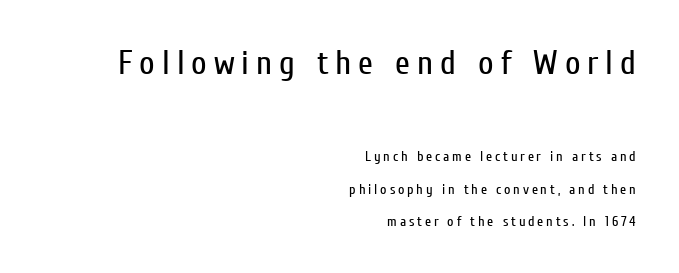
The passage shown is not underscored anywhere. Is the letter spacing exaggerated? Yes — the characters are pushed far apart. This sample uses a sans-serif face. The setting favours the right margin, as signatures and pull-quotes sometimes do. Stems here are at most as thick as an everyday book face.
